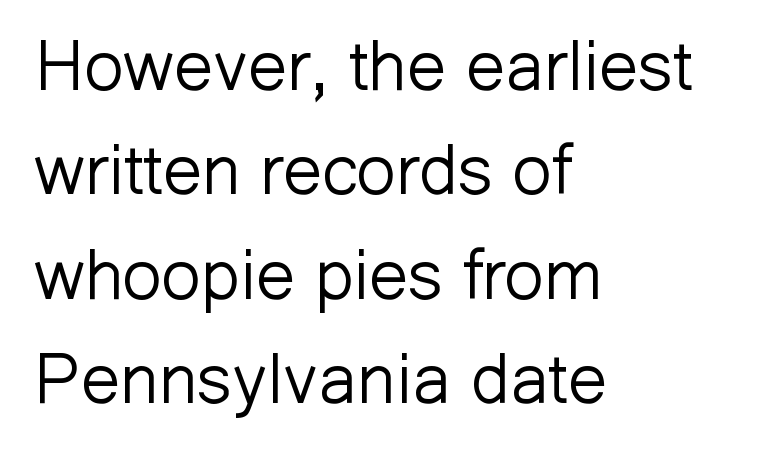
Q: Is the text bold? A: No.
Q: Is the text italic (slanted)? A: No, it is upright.
Q: Is the typeface a serif or a sans-serif typeface? A: Sans-serif.
Q: Is the text underlined? A: No.
Q: How is the paragraph aligned? A: Left-aligned.
Q: Is the spacing between letters normal or unusually wide? A: Normal.
Q: Is the spacing between lines tight, normal or loose? A: Normal.
Q: Width (condensed, normal, or wide)? A: Normal.
Q: Stroke contrast? A: Low.
Q: x-height? A: Medium.
Q: Monospaced? A: No.
